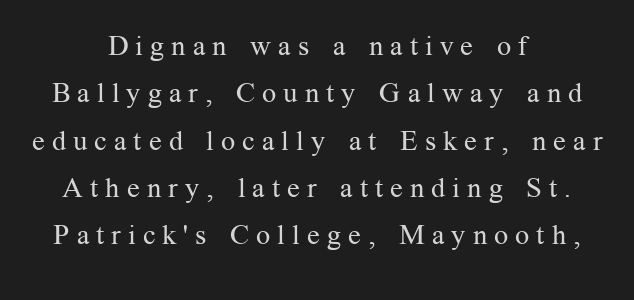
Q: Is the text bold? A: No.
Q: Is the text italic (slanted)? A: No, it is upright.
Q: Is the typeface a serif or a sans-serif typeface? A: Serif.
Q: Is the text underlined? A: No.
Q: How is the paragraph aligned? A: Centered.
Q: Is the spacing between letters normal or unusually wide? A: Unusually wide.
Q: Is the spacing between lines tight, normal or loose? A: Normal.
Q: Width (condensed, normal, or wide)? A: Normal.
Q: Stroke contrast? A: Medium.
Q: x-height? A: Medium.
Q: Monospaced? A: No.
